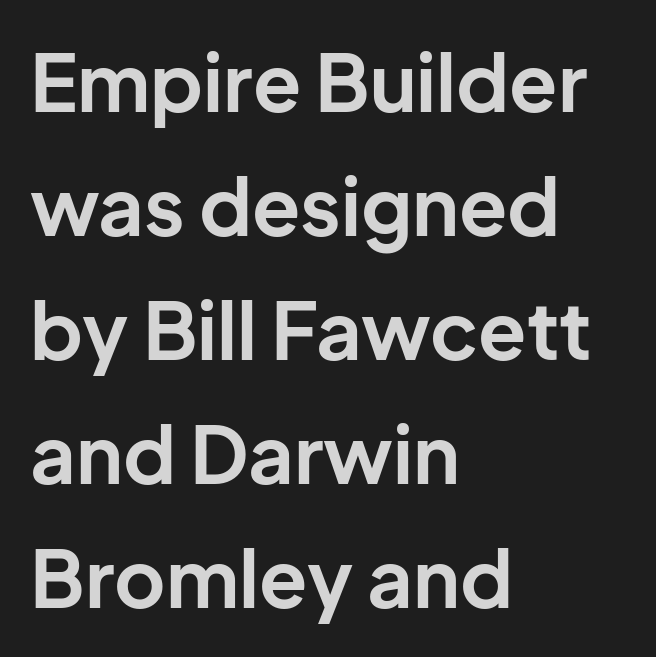
The image shows 79 px bold sans-serif type, upright; set left-aligned, normal line spacing (1.57x), normal letter spacing, not underlined; low stroke contrast and a medium x-height.
